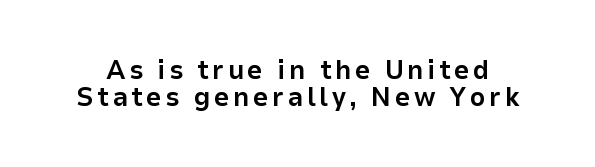
The image shows 27 px bold type, upright; set tight line spacing (1.0x), not underlined.
